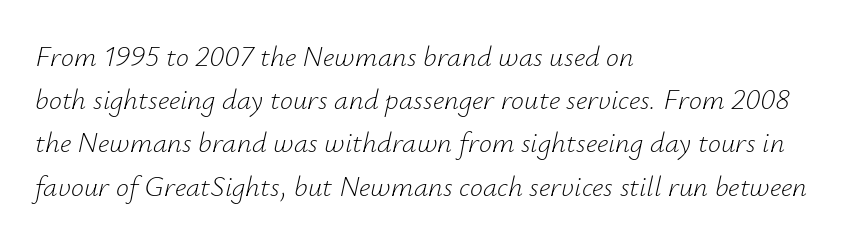
Q: Is the text bold? A: No.
Q: Is the text italic (slanted)? A: Yes, it leans right by about 12 degrees.
Q: Is the text underlined? A: No.
Q: How is the paragraph aligned? A: Left-aligned.
Q: Is the spacing between letters normal or unusually wide? A: Normal.
Q: Is the spacing between lines tight, normal or loose? A: Normal.
Q: Width (condensed, normal, or wide)? A: Normal.
Q: Stroke contrast? A: Low.
Q: x-height? A: Small.
Q: Monospaced? A: No.
